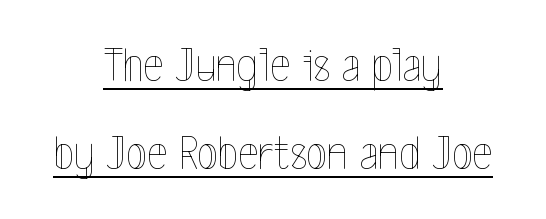
The image shows 49 px thin, condensed type, upright; set centered, line spacing 1.8x, normal letter spacing, underlined; a medium x-height.
